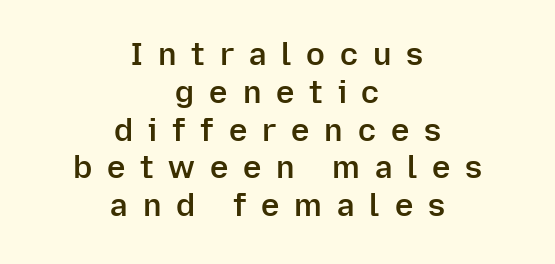
{"serif": "no", "italic": "no", "bold": "semi", "weight": "semibold", "width": "normal", "stroke_contrast": "low", "x_height": "medium", "monospaced": "no", "underline": "no", "align": "center", "line_spacing_ratio": 1.22, "letter_spacing": "wide", "letter_spacing_em": 0.48, "glyph_px": 31}
